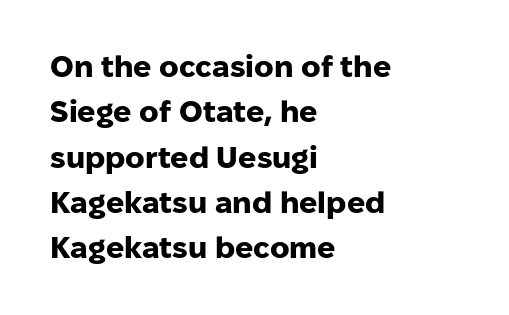
Q: Is the text bold? A: Yes.
Q: Is the text italic (slanted)? A: No, it is upright.
Q: Is the typeface a serif or a sans-serif typeface? A: Sans-serif.
Q: Is the text underlined? A: No.
Q: How is the paragraph aligned? A: Left-aligned.
Q: Is the spacing between letters normal or unusually wide? A: Normal.
Q: Is the spacing between lines tight, normal or loose? A: Normal.
Q: Width (condensed, normal, or wide)? A: Normal.
Q: Stroke contrast? A: Low.
Q: x-height? A: Medium.
Q: Monospaced? A: No.
